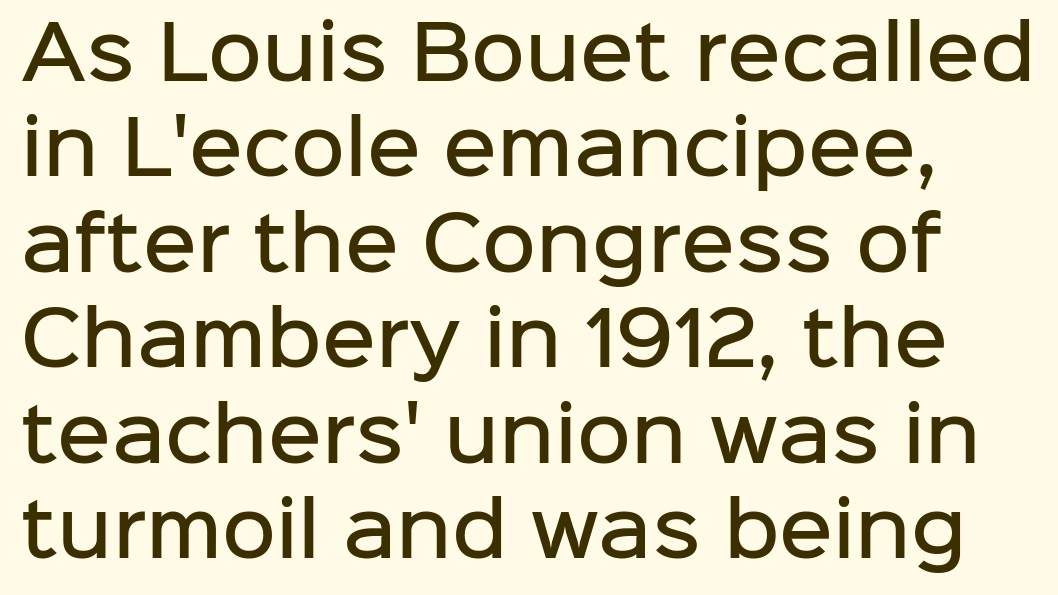
Q: Is the text bold? A: Semi-bold.
Q: Is the text italic (slanted)? A: No, it is upright.
Q: Is the typeface a serif or a sans-serif typeface? A: Sans-serif.
Q: Is the text underlined? A: No.
Q: Is the spacing between letters normal or unusually wide? A: Normal.
Q: Is the spacing between lines tight, normal or loose? A: Normal.
Q: Width (condensed, normal, or wide)? A: Normal.
Q: Stroke contrast? A: Low.
Q: x-height? A: Medium.
Q: Monospaced? A: No.
